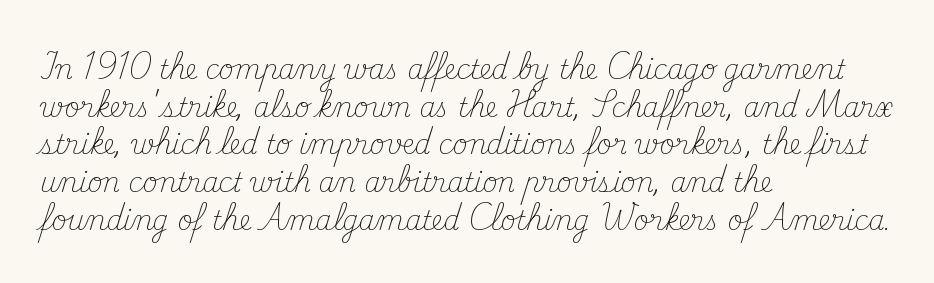
This sample is left-justified, so line endings fall wherever the words run out. Short note: letters normally spaced. Nothing heavy about these letters — not bold at all. The glyphs are unaccompanied by any horizontal stroke below them. Quick note: interline space is typical.
